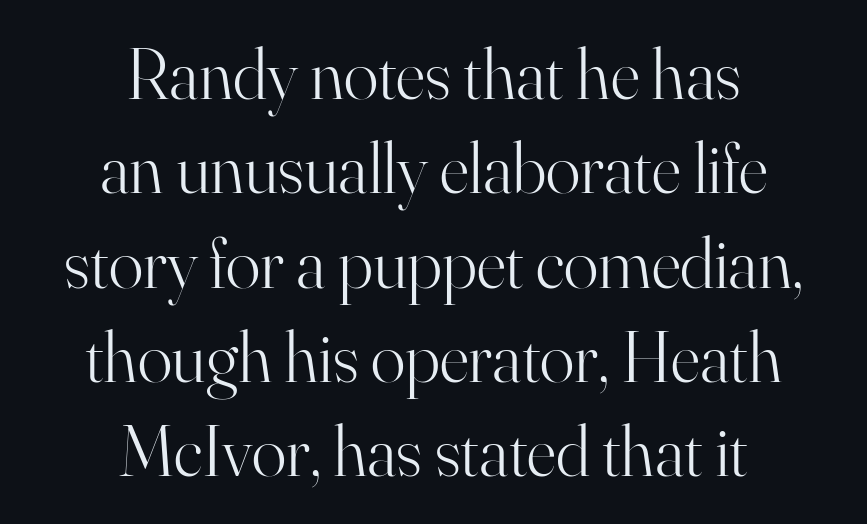
The image shows 72 px light serif type, upright; set centered, normal line spacing (1.31x), normal letter spacing, not underlined; high stroke contrast and a small x-height.
